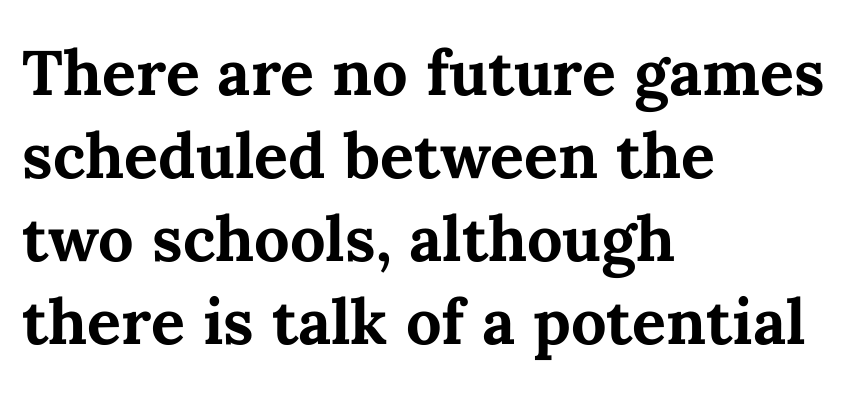
The image shows 63 px bold type, upright; set left-aligned, normal line spacing (1.32x), normal letter spacing, not underlined; medium stroke contrast and a medium x-height.
